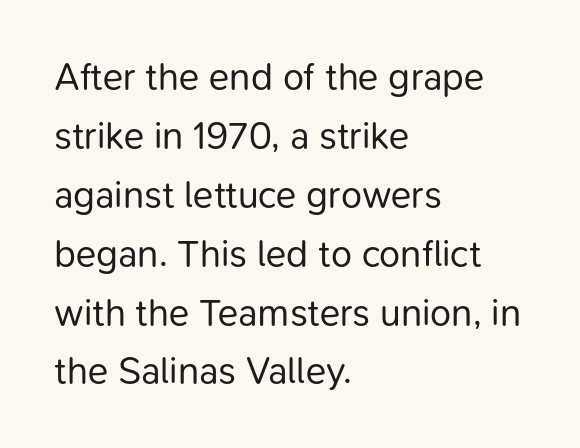
The image shows 38 px regular-weight sans-serif type, upright; set left-aligned, normal line spacing (1.55x), normal letter spacing, not underlined; low stroke contrast and a medium x-height.
